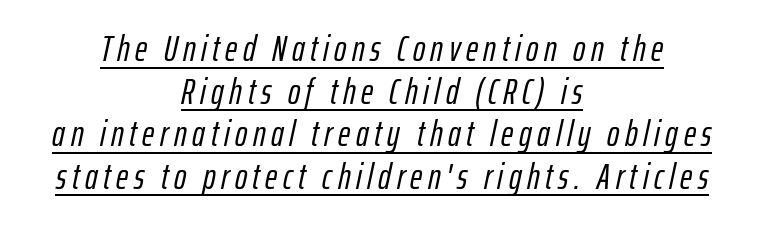
Students, observe: this is what under-led, compact text looks like. Italic? Definitely — the glyphs are oblique. The lines are quadded center. Check the space under the baseline: a stroke is drawn there. Varying glyph widths throughout — classic text-font behaviour.
